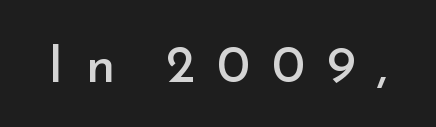
Q: Is the text bold? A: No.
Q: Is the text italic (slanted)? A: No, it is upright.
Q: Is the typeface a serif or a sans-serif typeface? A: Sans-serif.
Q: Is the text underlined? A: No.
Q: Is the spacing between letters normal or unusually wide? A: Unusually wide.
Q: Width (condensed, normal, or wide)? A: Normal.
Q: Stroke contrast? A: Low.
Q: x-height? A: Small.
Q: Monospaced? A: No.
